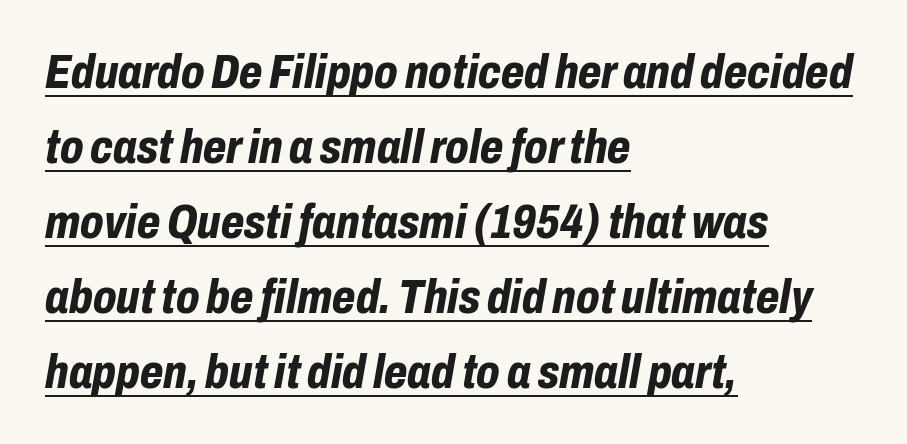
The image shows 48 px bold, condensed type, italic (leaning right); set left-aligned, normal line spacing (1.56x), normal letter spacing, underlined; low stroke contrast and a medium x-height.
